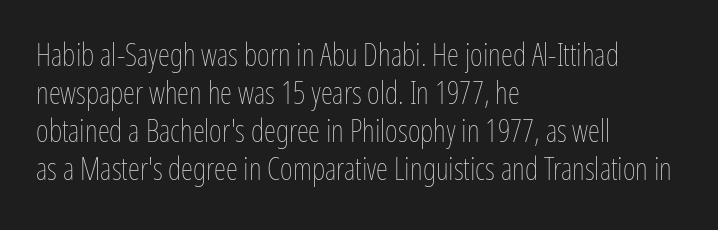
All the whitespace from short lines collects on the right. Proportional: the letters do not fall into vertical columns. Compared with a typical body face, this is equally light or lighter still. The passage shown has conventional tracking throughout.
